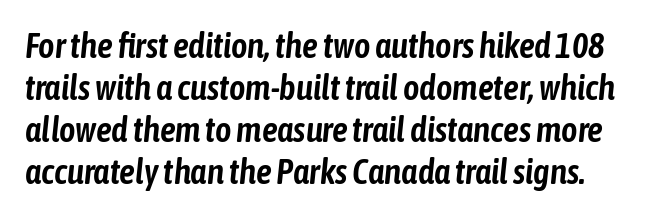
Q: Is the text italic (slanted)? A: Yes, it leans right by about 6 degrees.
Q: Is the text underlined? A: No.
Q: Is the spacing between letters normal or unusually wide? A: Normal.
Q: Width (condensed, normal, or wide)? A: Condensed.
Q: Stroke contrast? A: Low.
Q: x-height? A: Medium.
Q: Monospaced? A: No.
